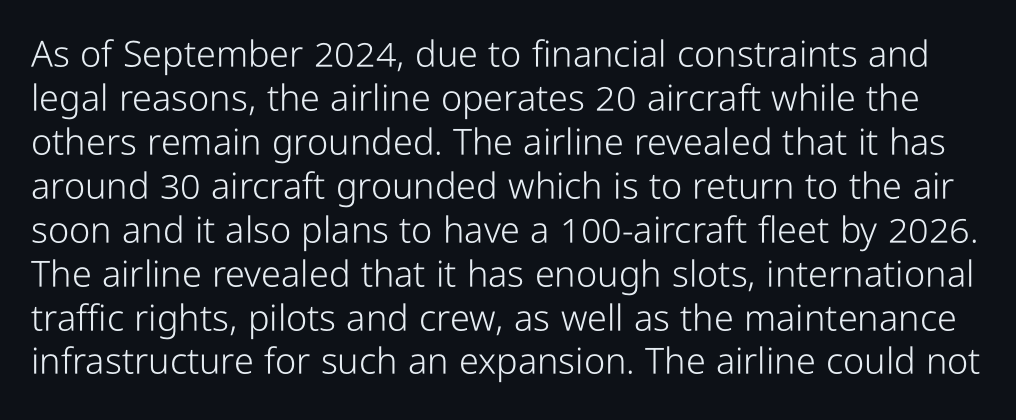
Weight: in the light-to-regular range. Type style note: lacks serifs. The zone under the glyphs is completely vacant. A typesetter would call this proportional, since set widths differ per character.
